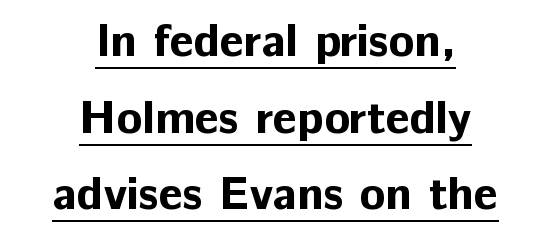
Note: no serifs on the glyphs. This rendering leaves character spacing at its baseline value. Notice how the stems are strictly vertical — no italics here. A baseline rule has been typeset under these characters. Think of a printed novel: that variable character pitch is what you see here. Caption: multi-line text, centered on the measure.
